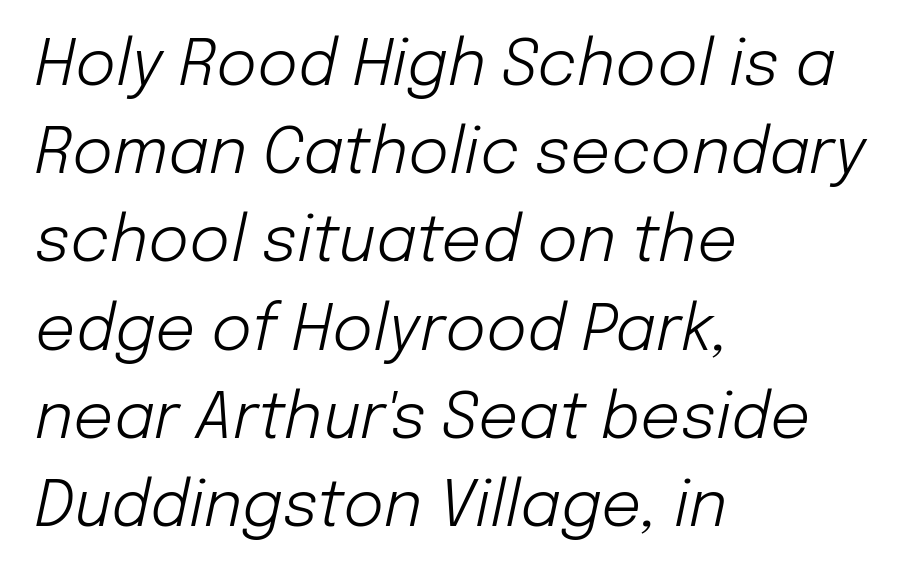
{"italic": "yes", "lean": "right", "slant_degrees": 12, "bold": "no", "weight": "light", "width": "normal", "stroke_contrast": "low", "x_height": "medium", "monospaced": "no", "underline": "no", "align": "left", "line_spacing": "normal", "line_spacing_ratio": 1.4, "letter_spacing": "normal", "letter_spacing_em": 0.0, "glyph_px": 63}
